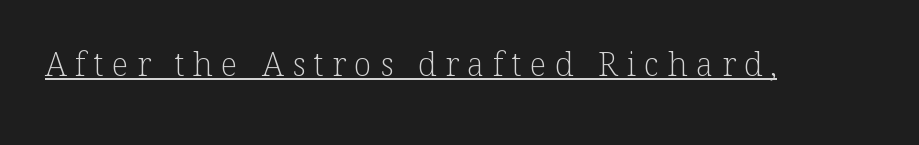
Q: Is the text bold? A: No.
Q: Is the text italic (slanted)? A: No, it is upright.
Q: Is the typeface a serif or a sans-serif typeface? A: Serif.
Q: Is the text underlined? A: Yes.
Q: Is the spacing between letters normal or unusually wide? A: Unusually wide.
Q: Width (condensed, normal, or wide)? A: Normal.
Q: Stroke contrast? A: Low.
Q: x-height? A: Medium.
Q: Monospaced? A: No.
